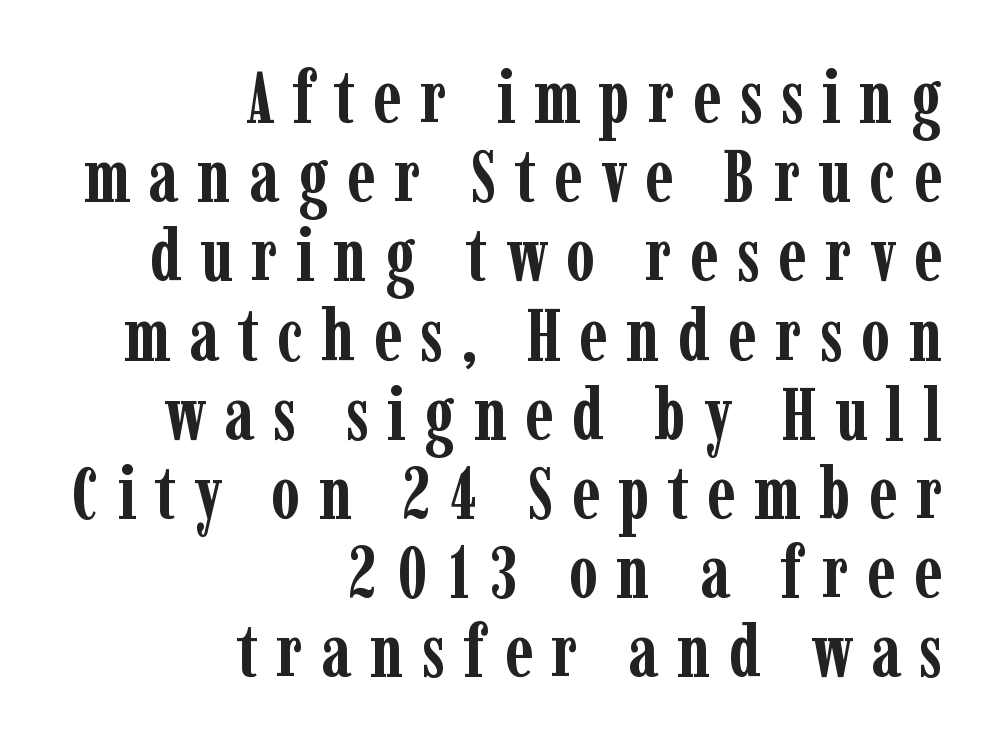
Serifs: yes, visible at the terminals of the letterforms. Its strokes are broad and dark, the hallmark of bold type. The leading is snug, giving the passage a crowded texture. The passage shown is typed in a proportional face where columns would drift. The baseline area is clear.
